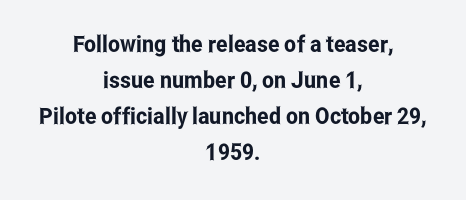
{"italic": "no", "underline": "no", "align": "center", "line_spacing": "normal", "line_spacing_ratio": 1.56, "letter_spacing": "normal", "letter_spacing_em": 0.0, "glyph_px": 23}
